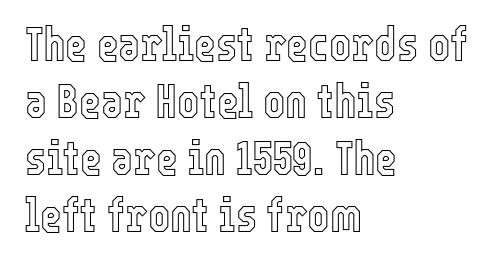
The image shows 47 px condensed type, upright; set left-aligned, line spacing 1.21x, normal letter spacing, not underlined; a medium x-height.
